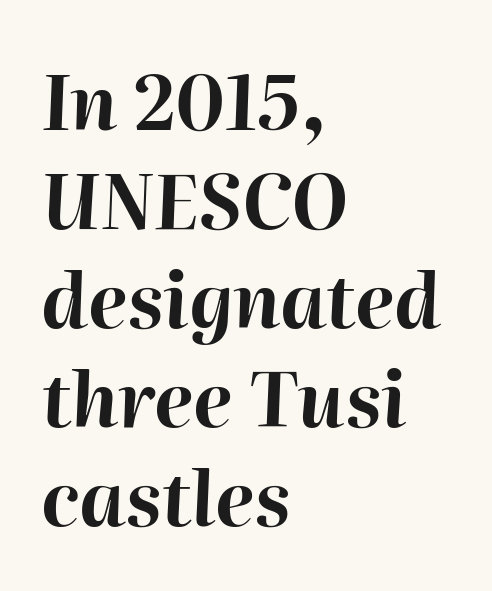
As a designer I'd log this as weight 700, bold. Layout note: lines flush left. The passage shown is not underscored anywhere. Looking at the ascenders, they clearly lean. The face used here is proportionally spaced, like ordinary book or web type. The vertical gap from one line to the next is medium.
